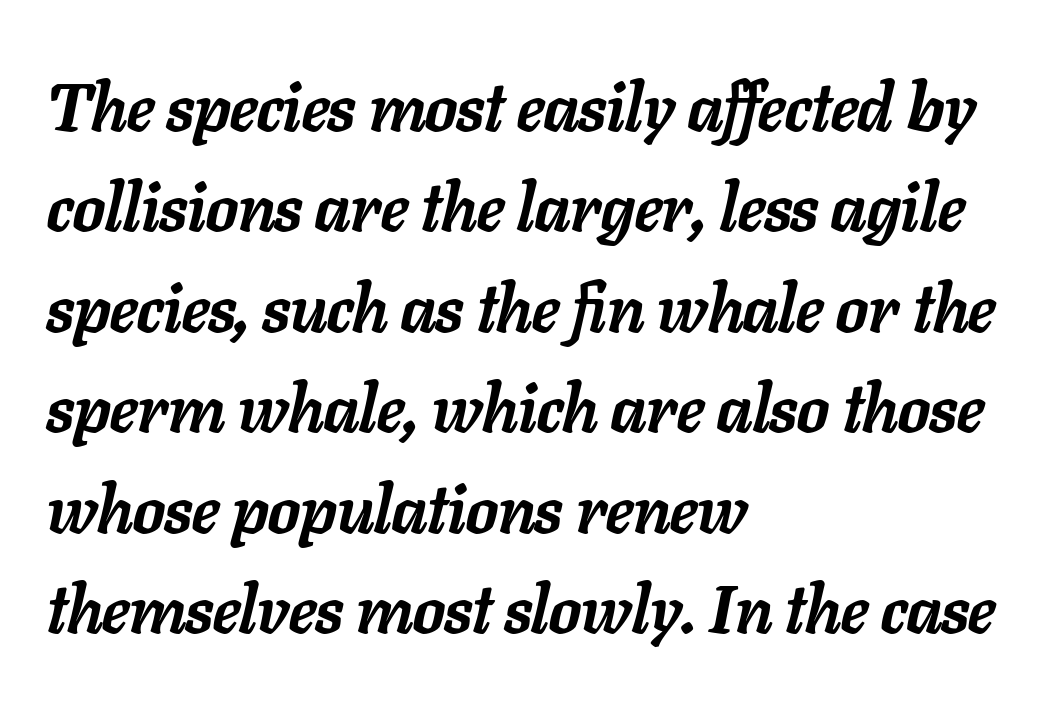
{"italic": "yes", "lean": "right", "slant_degrees": 11, "bold": "yes", "weight": "semibold", "width": "normal", "stroke_contrast": "low", "x_height": "medium", "monospaced": "no", "underline": "no", "align": "left", "line_spacing": "normal", "line_spacing_ratio": 1.5, "letter_spacing": "normal", "letter_spacing_em": 0.0, "glyph_px": 67}
